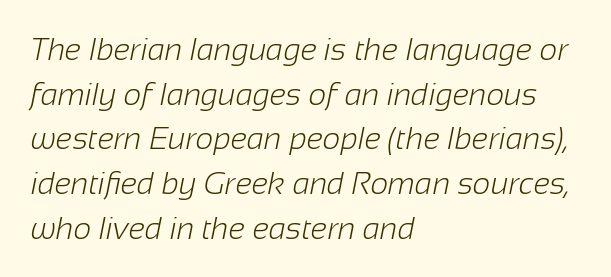
The image shows 31 px light sans-serif type; set left-aligned, normal line spacing (1.44x), normal letter spacing, not underlined; low stroke contrast and a medium x-height.
